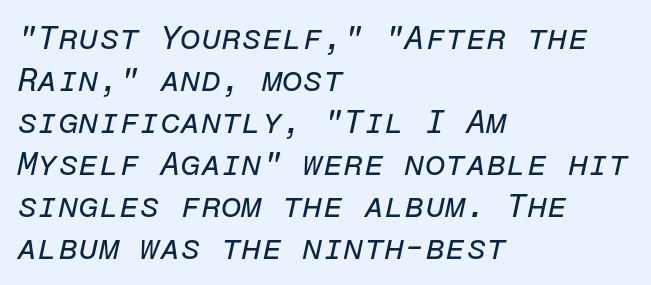
The image shows 33 px regular-weight type, italic (leaning right), monospaced; set left-aligned, normal line spacing (1.27x), normal letter spacing, not underlined; low stroke contrast and a medium x-height.
